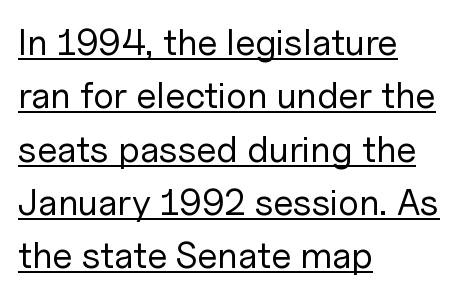
This is not heavy type; no bold has been used. Short note: letters normally spaced. What kind of face is this? One without serifs — a sans. The ragged edge is on the right, which tells us the setting is flush left.
